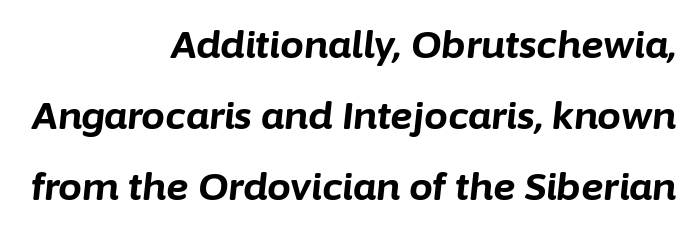
The image shows 38 px bold type, italic (leaning right); set right-aligned, line spacing 1.87x, normal letter spacing, not underlined; low stroke contrast and a medium x-height.
